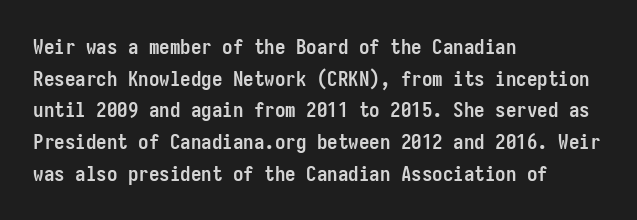
This is roman type, the default non-slanted kind. Observe the ordinary spacing: letters are neighbours, not strangers. The space between consecutive lines is moderate. Leftover space on each line is placed entirely after the last word. The string is rendered with underlining switched off. What weight is shown? A full bold with thick strokes.
